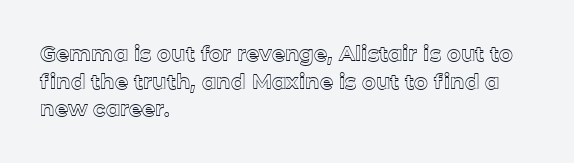
{"italic": "no", "underline": "no", "align": "left", "line_spacing": "normal", "line_spacing_ratio": 1.31, "letter_spacing": "normal", "letter_spacing_em": 0.0, "glyph_px": 21}
